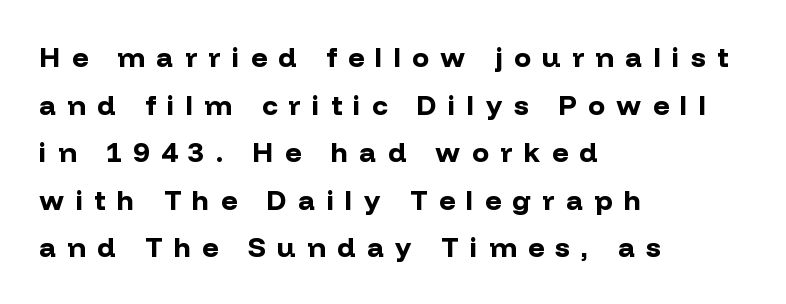
The image shows 28 px bold sans-serif type, upright; set left-aligned, normal line spacing (1.7x), unusually wide letter spacing (+0.41 em), not underlined; low stroke contrast and a medium x-height.
